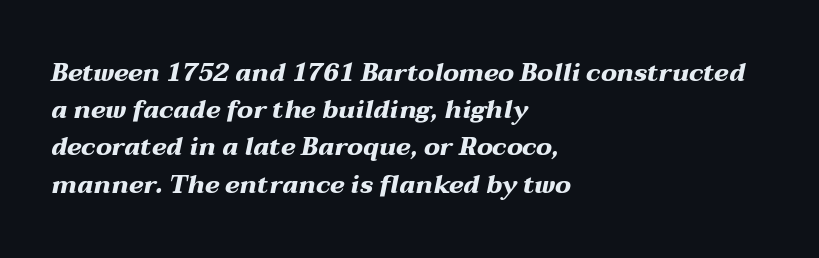
Q: Is the text bold? A: Yes.
Q: Is the text italic (slanted)? A: Yes, it leans right by about 12 degrees.
Q: Is the text underlined? A: No.
Q: How is the paragraph aligned? A: Left-aligned.
Q: Is the spacing between letters normal or unusually wide? A: Normal.
Q: Is the spacing between lines tight, normal or loose? A: Normal.
